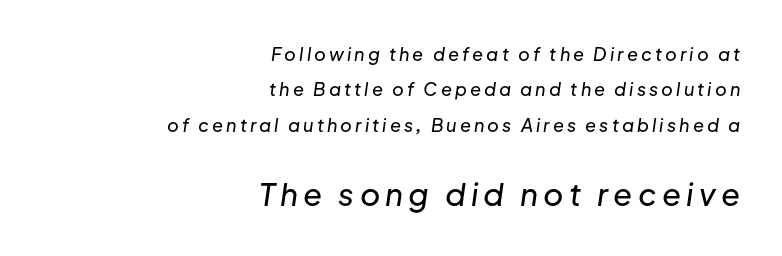
{"italic": "yes", "lean": "right", "slant_degrees": 8, "width": "normal", "stroke_contrast": "low", "x_height": "medium", "monospaced": "no", "underline": "no", "align": "right", "line_spacing": "loose", "line_spacing_ratio": 1.97, "larger_block": "second", "size_ratio": 1.72, "glyph_px": 31}
